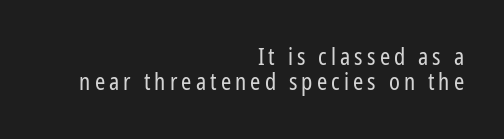
Letters rest on an invisible, unmarked baseline. Line endings align vertically; line beginnings do not. Rendered with straight, roman letterforms. Each new line begins almost immediately beneath the previous one.
